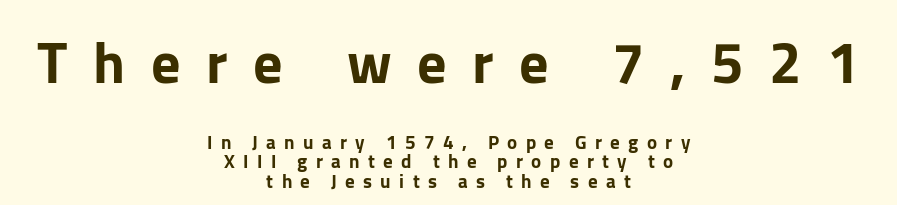
Compared with a flush-left layout, this one balances lines on the center instead. When letters stand straight like this, we call the style roman or upright. The rendering inserts visible extra space after every character. A typesetter would call this leading minimal, almost set solid. Nobody drew a line under any word here. Serif or sans? Sans — the stroke terminals are bare.
